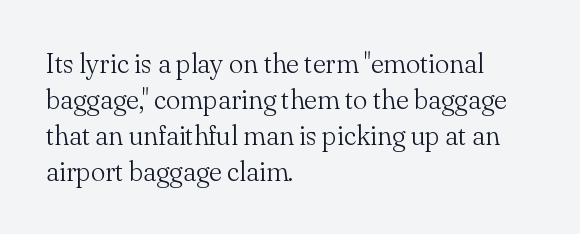
The image shows 27 px text type, upright; set left-aligned, normal line spacing (1.33x), normal letter spacing, not underlined.
